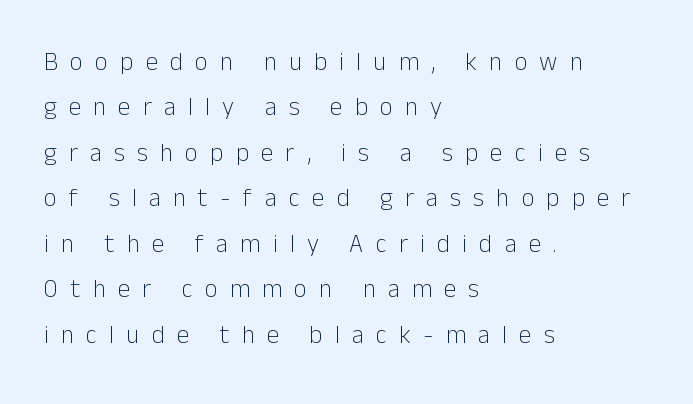
{"italic": "no", "bold": "no", "underline": "no", "align": "left", "line_spacing_ratio": 1.82, "letter_spacing": "wide", "letter_spacing_em": 0.49, "glyph_px": 25}
